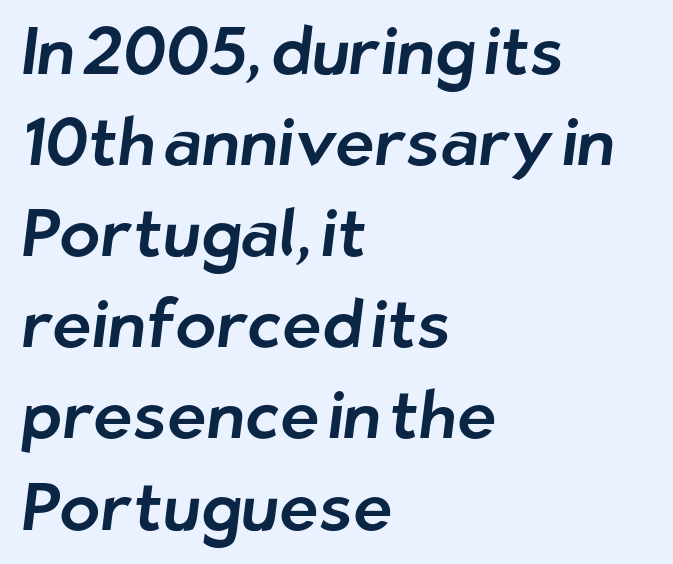
Typographically, this falls in the sans-serif category. Students, observe: this is what conventionally led text looks like. If you drew a ruler down the left edge, every line would touch it. Caption: standard tracking, unaltered.
